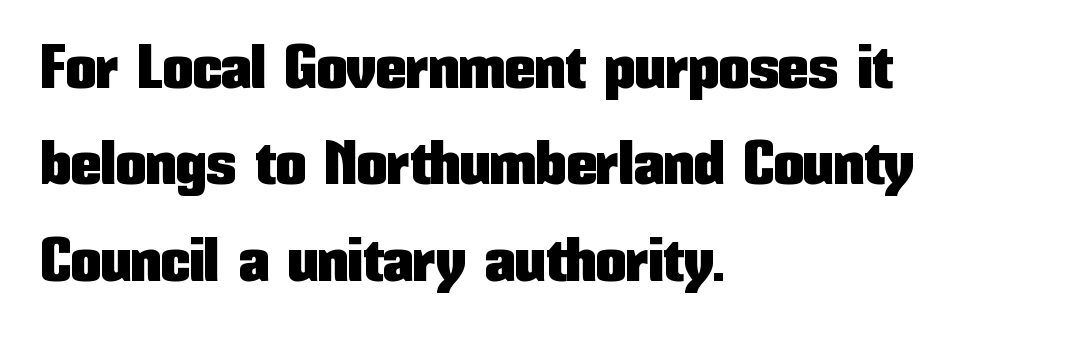
{"serif": "no", "italic": "no", "width": "condensed", "stroke_contrast": "low", "x_height": "medium", "monospaced": "no", "underline": "no", "align": "left", "line_spacing": "normal", "line_spacing_ratio": 1.58, "letter_spacing": "normal", "letter_spacing_em": 0.0, "glyph_px": 61}
